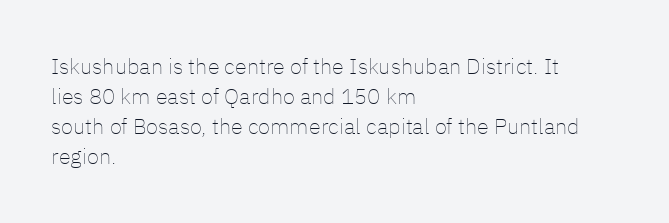
The letterforms sit shoulder to shoulder at normal distance. The space directly below the letters is spotless. Counters stay open thanks to moderate or lighter strokes. The vertical gap from one line to the next is medium. Ascenders rise straight up at ninety degrees. The ragged edge is on the right, which tells us the setting is flush left.
